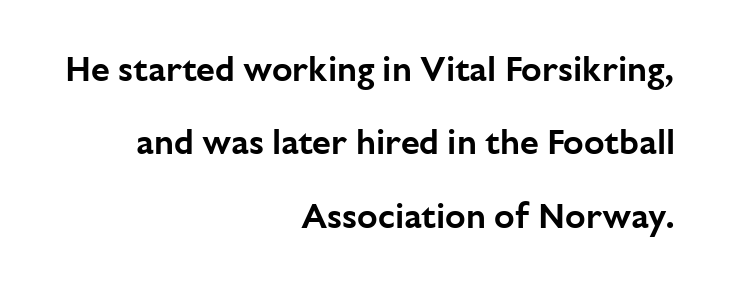
Q: Is the text italic (slanted)? A: No, it is upright.
Q: Is the typeface a serif or a sans-serif typeface? A: Sans-serif.
Q: Is the text underlined? A: No.
Q: How is the paragraph aligned? A: Right-aligned.
Q: Is the spacing between letters normal or unusually wide? A: Normal.
Q: Is the spacing between lines tight, normal or loose? A: Loose.
Q: Width (condensed, normal, or wide)? A: Normal.
Q: Stroke contrast? A: Low.
Q: x-height? A: Medium.
Q: Monospaced? A: No.
